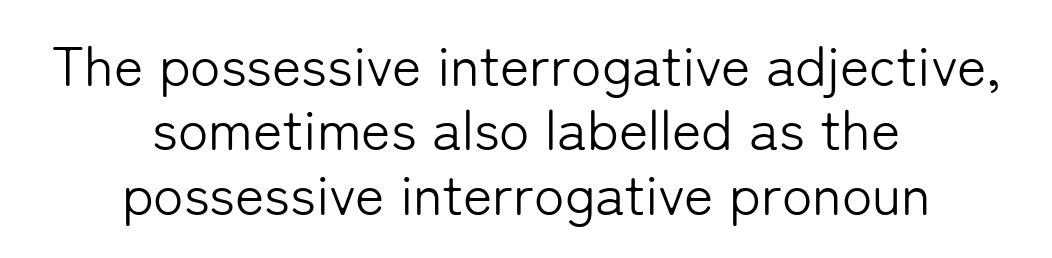
Reading down the column, the eye jumps only a short way to each next line. Any mark beneath the type? The region is blank. Counters stay open thanks to moderate or lighter strokes. The letters advance in unequal steps, a hallmark of proportional type. Casual observation: everything's sitting right in the middle.
